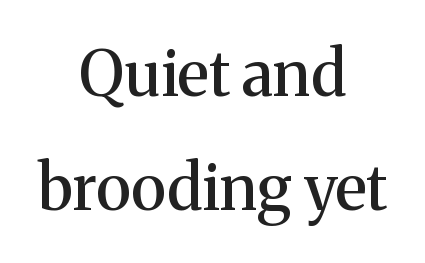
The image shows 63 px serif type, upright; set centered, line spacing 1.81x, normal letter spacing, not underlined; medium stroke contrast and a medium x-height.
